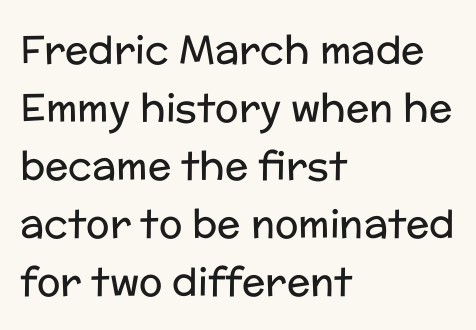
The image shows 39 px regular-weight sans-serif type, upright; set left-aligned, normal line spacing (1.49x), normal letter spacing, not underlined; low stroke contrast and a medium x-height.
